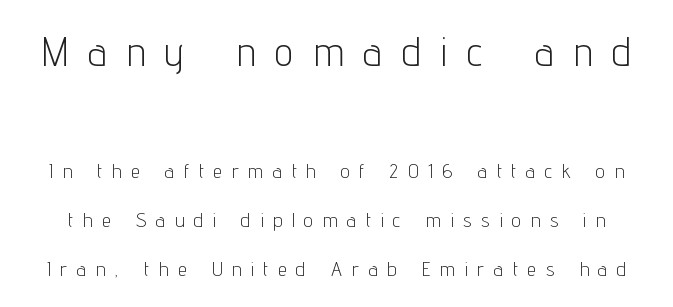
Q: Is the text bold? A: No.
Q: Is the text italic (slanted)? A: No, it is upright.
Q: Is the typeface a serif or a sans-serif typeface? A: Sans-serif.
Q: Is the text underlined? A: No.
Q: Is the spacing between letters normal or unusually wide? A: Unusually wide.
Q: Is the spacing between lines tight, normal or loose? A: Loose.
Q: Which block of text is set in a larger size, the first (top) or the second (bottom)? A: The first (top) one.
Q: Width (condensed, normal, or wide)? A: Condensed.
Q: Stroke contrast? A: Low.
Q: x-height? A: Medium.
Q: Monospaced? A: No.
